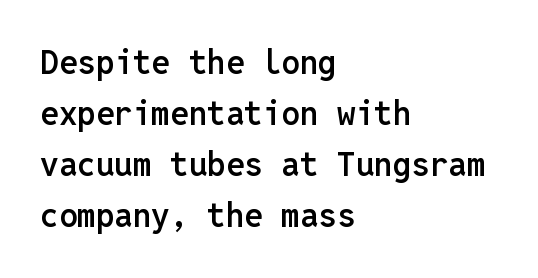
Rule under the text: the space is simply empty. Each line starts at the same left margin while the right side varies. Baseline-to-baseline distance is the conventional proportion of letter height. Compared with typical body copy, the letter spacing here is the same. The passage shown is typed in a monospace face where columns stay perfectly aligned.
